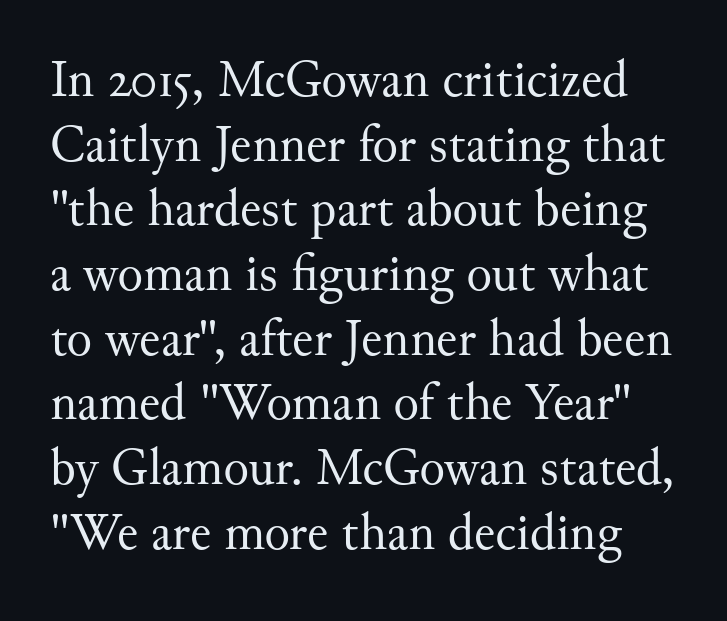
The rendering uses natural spacing where letterforms have individual widths. The strip under each line holds only bare page. Each letter's strokes conclude with small projecting serifs. Heft: none added — not bold. Students, note that the glyphs here touch the page at normal intervals. In terms of posture, this sample is upright.
